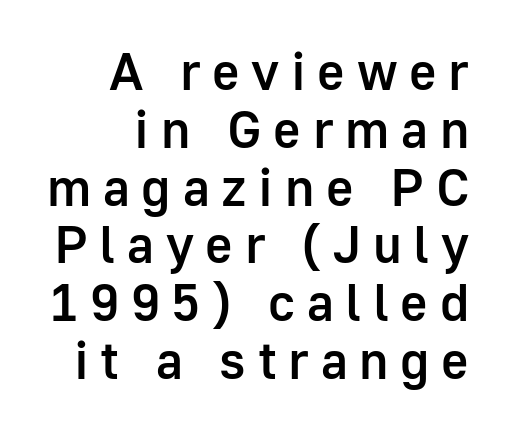
{"serif": "no", "italic": "no", "bold": "semi", "weight": "semibold", "width": "normal", "stroke_contrast": "low", "x_height": "medium", "monospaced": "no", "underline": "no", "align": "right", "line_spacing": "tight", "line_spacing_ratio": 1.09, "letter_spacing": "wide", "letter_spacing_em": 0.22, "glyph_px": 53}
